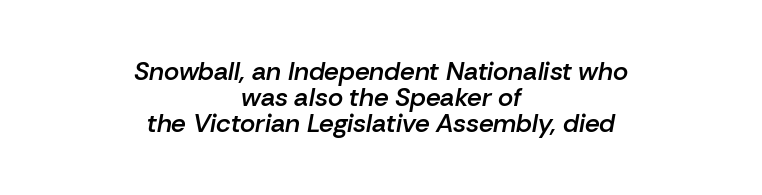
The type is set solid horizontally, with unmodified tracking. The specimen reads as italic at a glance. If you measured baseline to baseline, you'd find a short distance. Firm but not heavy-handed strokes: this text is semibold. The words here are not underlined.
